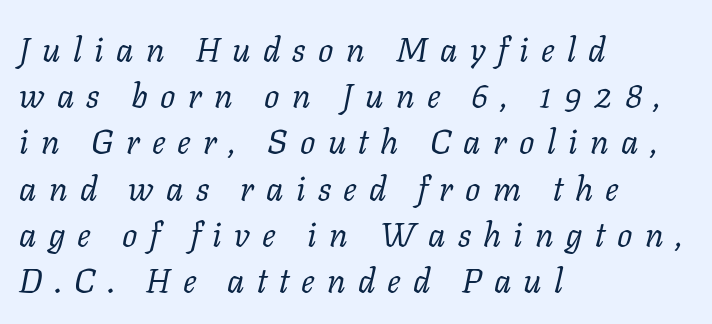
The image shows 34 px regular-weight serif type, italic (leaning right); set left-aligned, normal line spacing (1.36x), unusually wide letter spacing (+0.36 em), not underlined; low stroke contrast and a medium x-height.
